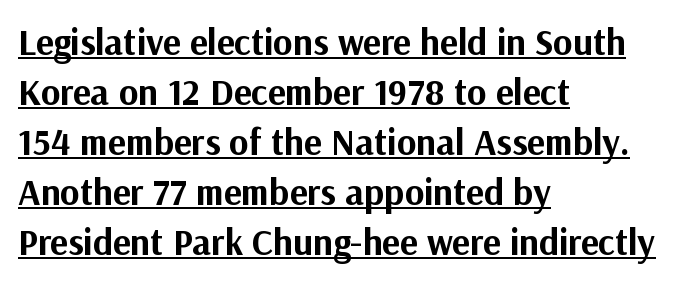
{"serif": "no", "italic": "no", "bold": "yes", "weight": "bold", "width": "normal", "stroke_contrast": "medium", "x_height": "medium", "monospaced": "no", "underline": "yes", "align": "left", "line_spacing": "normal", "line_spacing_ratio": 1.35, "letter_spacing": "normal", "letter_spacing_em": 0.0, "glyph_px": 37}
